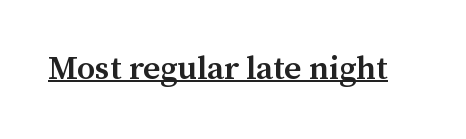
{"serif": "yes", "italic": "no", "bold": "semi", "weight": "semibold", "width": "normal", "stroke_contrast": "medium", "x_height": "medium", "monospaced": "no", "underline": "yes", "letter_spacing": "normal", "letter_spacing_em": 0.0, "glyph_px": 33}
